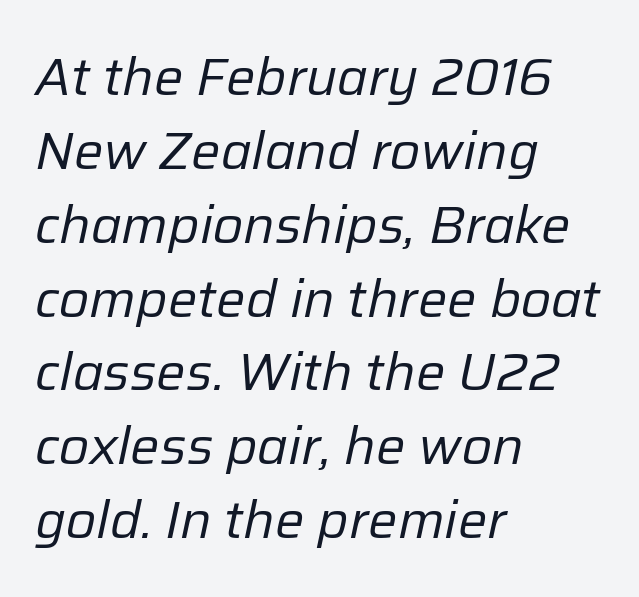
{"italic": "yes", "lean": "right", "slant_degrees": 12, "bold": "no", "weight": "regular", "width": "normal", "stroke_contrast": "low", "x_height": "medium", "monospaced": "no", "underline": "no", "align": "left", "line_spacing": "normal", "line_spacing_ratio": 1.42, "letter_spacing": "normal", "letter_spacing_em": 0.0, "glyph_px": 52}
